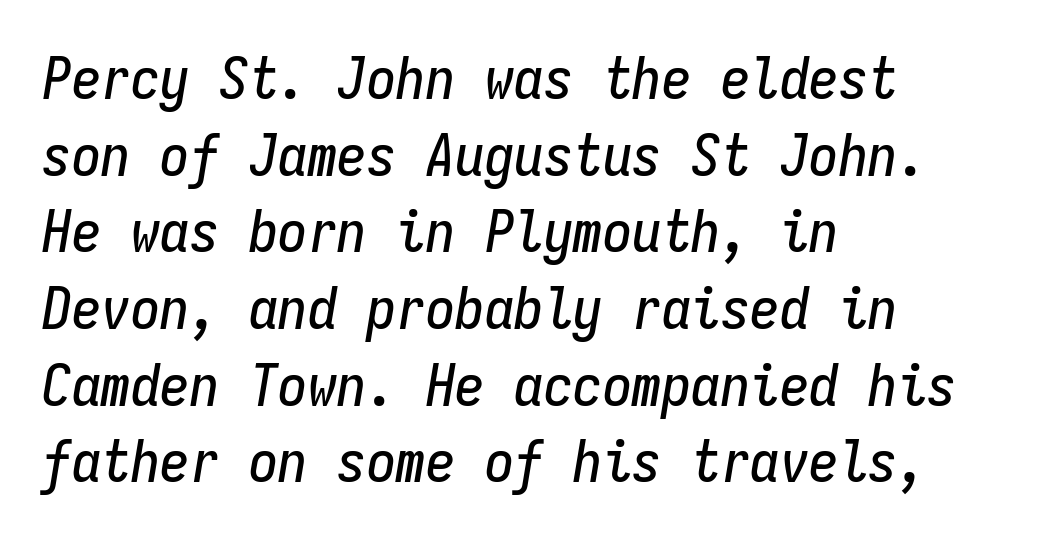
Q: Is the text italic (slanted)? A: Yes, it leans right by about 9 degrees.
Q: Is the text underlined? A: No.
Q: How is the paragraph aligned? A: Left-aligned.
Q: Is the spacing between letters normal or unusually wide? A: Normal.
Q: Is the spacing between lines tight, normal or loose? A: Normal.
Q: Width (condensed, normal, or wide)? A: Condensed.
Q: Stroke contrast? A: Low.
Q: x-height? A: Medium.
Q: Monospaced? A: Yes.
